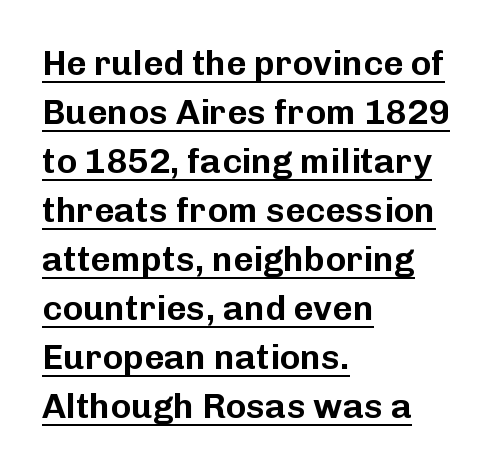
{"serif": "no", "italic": "no", "width": "normal", "stroke_contrast": "low", "x_height": "medium", "monospaced": "no", "underline": "yes", "align": "left", "line_spacing": "normal", "line_spacing_ratio": 1.4, "letter_spacing": "normal", "letter_spacing_em": 0.0, "glyph_px": 35}
